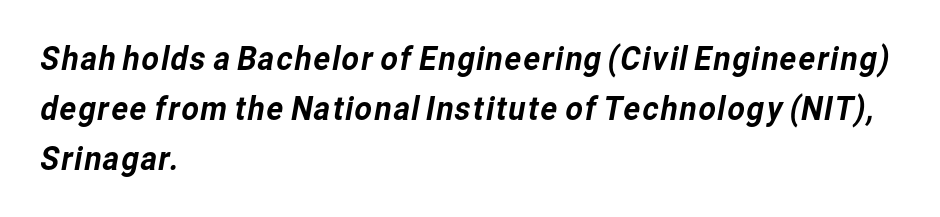
{"serif": "no", "width": "normal", "stroke_contrast": "low", "x_height": "medium", "monospaced": "no", "underline": "no", "align": "left", "line_spacing": "normal", "line_spacing_ratio": 1.47, "letter_spacing": "normal", "letter_spacing_em": 0.0, "glyph_px": 34}
